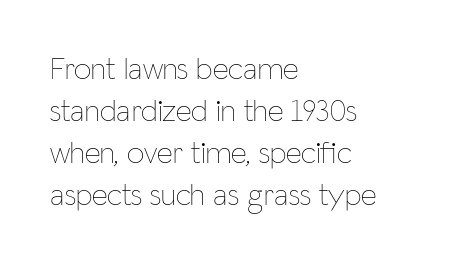
The image shows 31 px thin, condensed type, upright; set left-aligned, normal line spacing (1.35x), normal letter spacing, not underlined; low stroke contrast and a medium x-height.
